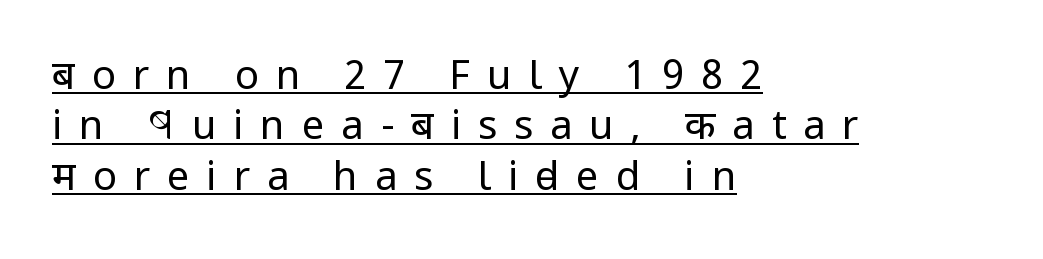
Q: Is the text bold? A: No.
Q: Is the text italic (slanted)? A: No, it is upright.
Q: Is the typeface a serif or a sans-serif typeface? A: Sans-serif.
Q: Is the text underlined? A: Yes.
Q: How is the paragraph aligned? A: Left-aligned.
Q: Is the spacing between letters normal or unusually wide? A: Unusually wide.
Q: Is the spacing between lines tight, normal or loose? A: Normal.
Q: Width (condensed, normal, or wide)? A: Condensed.
Q: Stroke contrast? A: Low.
Q: x-height? A: Large.
Q: Monospaced? A: No.
